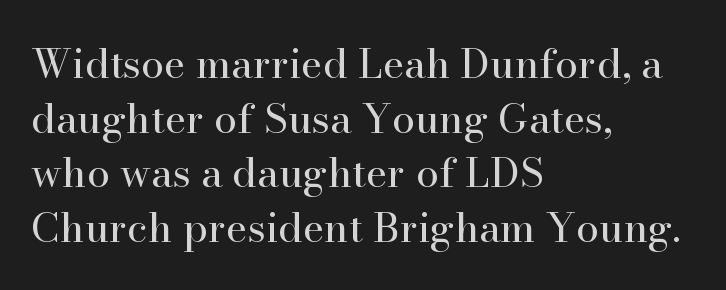
Q: Is the text bold? A: No.
Q: Is the text italic (slanted)? A: No, it is upright.
Q: Is the typeface a serif or a sans-serif typeface? A: Serif.
Q: Is the text underlined? A: No.
Q: How is the paragraph aligned? A: Left-aligned.
Q: Is the spacing between letters normal or unusually wide? A: Normal.
Q: Is the spacing between lines tight, normal or loose? A: Normal.
Q: Width (condensed, normal, or wide)? A: Normal.
Q: Stroke contrast? A: High.
Q: x-height? A: Small.
Q: Monospaced? A: No.
